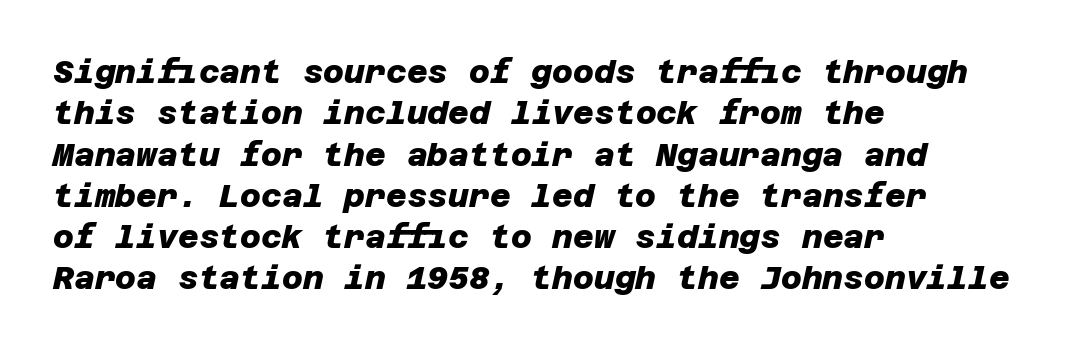
{"serif": "no", "bold": "yes", "weight": "heavy", "width": "normal", "stroke_contrast": "low", "x_height": "large", "underline": "no", "align": "left", "line_spacing": "normal", "line_spacing_ratio": 1.29, "letter_spacing": "normal", "letter_spacing_em": 0.0, "glyph_px": 32}
